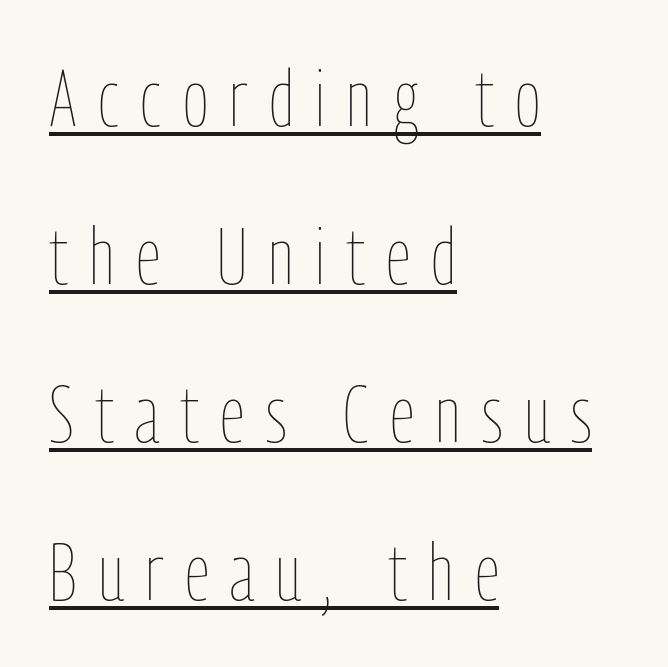
The image shows 79 px thin, condensed type, upright; set left-aligned, loose line spacing (2.0x), unusually wide letter spacing (+0.27 em), underlined; low stroke contrast and a medium x-height.
